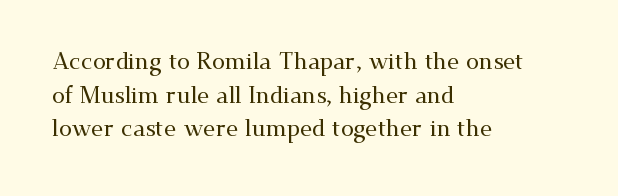
Notice how the passage keeps a crisp vertical edge on the left only. Ascenders rise straight up at ninety degrees. The passage shown is not underscored anywhere. Tracking value appears to be zero — textbook default spacing.
